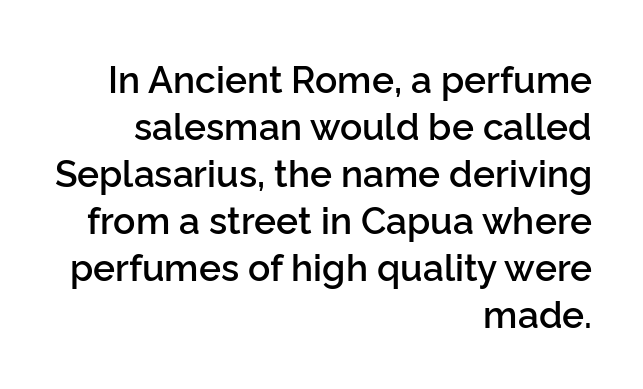
{"serif": "no", "italic": "no", "bold": "semi", "weight": "semibold", "width": "normal", "stroke_contrast": "low", "x_height": "medium", "monospaced": "no", "underline": "no", "align": "right", "line_spacing": "normal", "line_spacing_ratio": 1.27, "letter_spacing": "normal", "letter_spacing_em": 0.0, "glyph_px": 37}
